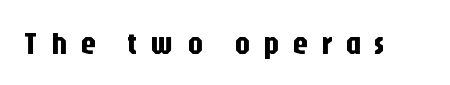
Q: Is the text italic (slanted)? A: No, it is upright.
Q: Is the typeface a serif or a sans-serif typeface? A: Sans-serif.
Q: Is the text underlined? A: No.
Q: Is the spacing between letters normal or unusually wide? A: Unusually wide.
Q: Width (condensed, normal, or wide)? A: Condensed.
Q: Stroke contrast? A: Low.
Q: x-height? A: Large.
Q: Monospaced? A: No.
